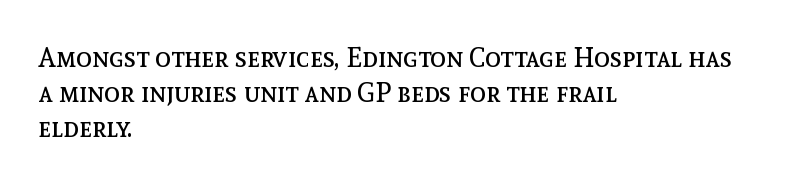
{"italic": "no", "bold": "no", "underline": "no", "align": "left", "line_spacing": "normal", "line_spacing_ratio": 1.29, "letter_spacing": "normal", "letter_spacing_em": 0.0, "glyph_px": 27}
